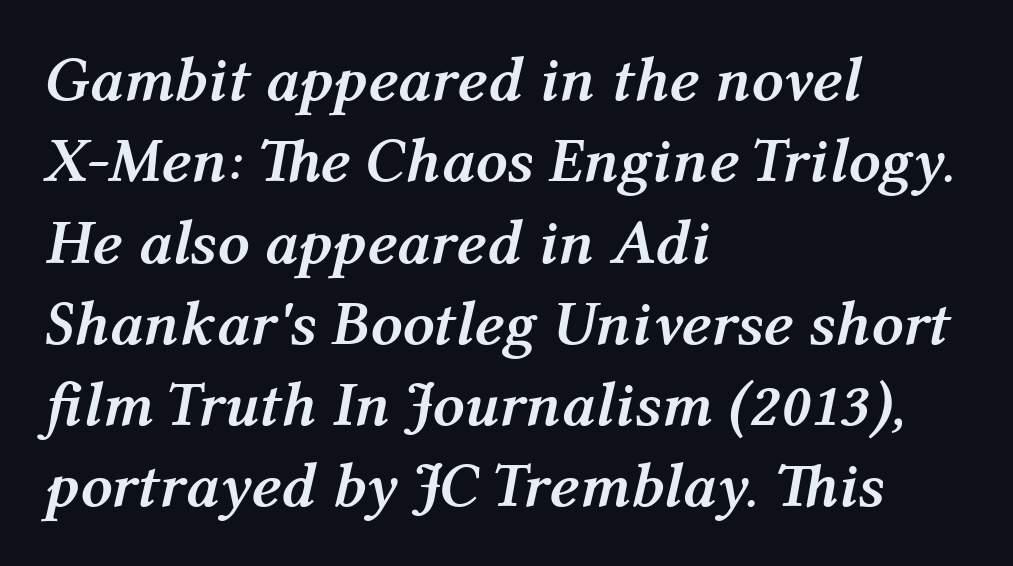
Characters follow at the spacing the type designer built in. Each new line begins a customary step beneath the previous one. A full-strength bold gives these letters their thick strokes. Short and long lines alike share a common starting point at left. The letters advance in unequal steps, a hallmark of proportional type. Plain, unruled lines of type.
